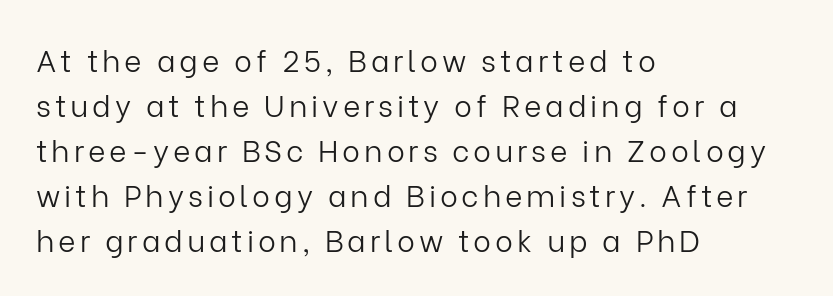
Letters rest on an invisible, unmarked baseline. If you measured baseline to baseline, you'd find a middling distance. The letters look calm and open, with moderate or lighter stems. One-word summary of the alignment: left.
